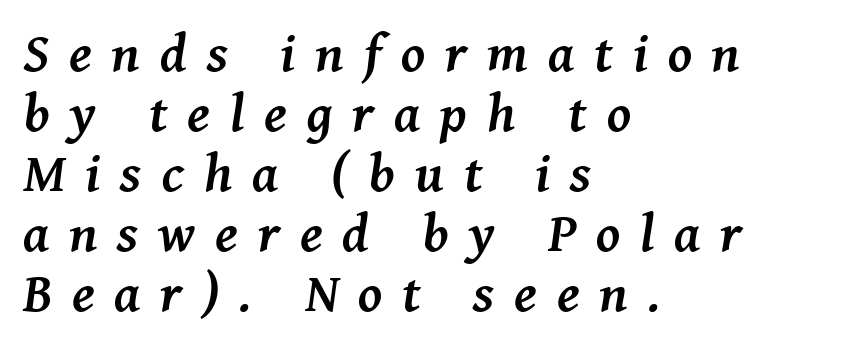
Q: Is the text bold? A: Yes.
Q: Is the text italic (slanted)? A: Yes, it leans right by about 8 degrees.
Q: Is the typeface a serif or a sans-serif typeface? A: Serif.
Q: Is the text underlined? A: No.
Q: How is the paragraph aligned? A: Left-aligned.
Q: Is the spacing between letters normal or unusually wide? A: Unusually wide.
Q: Is the spacing between lines tight, normal or loose? A: Tight.
Q: Width (condensed, normal, or wide)? A: Normal.
Q: Stroke contrast? A: Medium.
Q: x-height? A: Medium.
Q: Monospaced? A: No.
